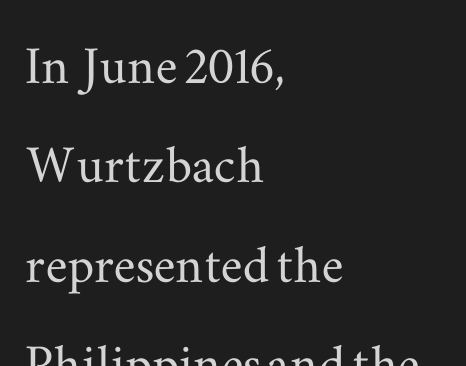
{"serif": "yes", "italic": "no", "width": "wide", "stroke_contrast": "medium", "x_height": "small", "monospaced": "no", "underline": "no", "align": "left", "line_spacing": "normal", "line_spacing_ratio": 1.53, "letter_spacing": "normal", "letter_spacing_em": 0.0, "glyph_px": 65}
